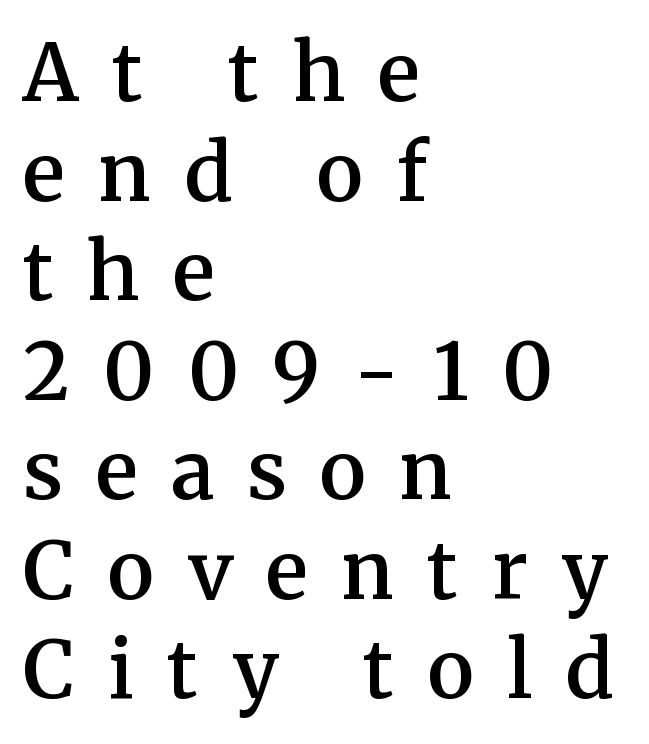
The image shows 79 px semibold serif type, upright; set left-aligned, normal line spacing (1.26x), unusually wide letter spacing (+0.42 em), not underlined; medium stroke contrast and a medium x-height.
